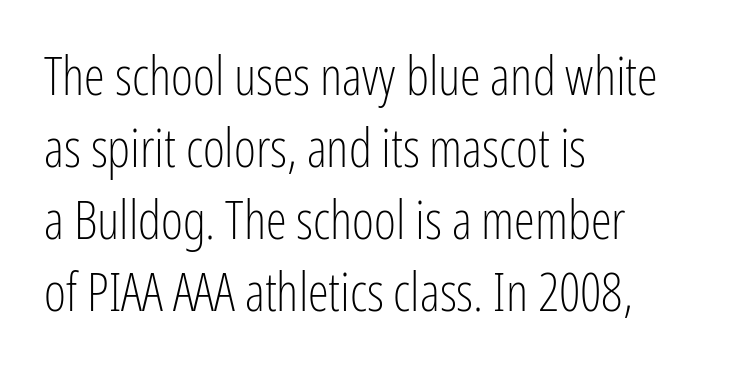
The passage shown is typeset with a sans-serif family. Where is the straight margin? On the left. The weight tops out at a normal text grade. The zone under the glyphs is completely vacant.
